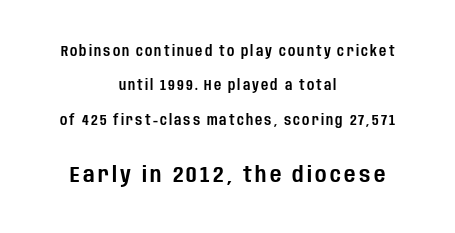
The image shows 22 px text type, upright; set centered, loose line spacing (2.45x), not underlined; the second (bottom) block is 1.57x larger.
